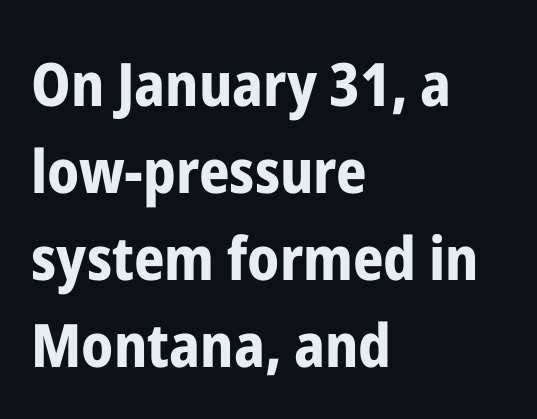
Leftover space on each line is placed entirely after the last word. What kind of face is this? One without serifs — a sans. Style check: upright. These lines carry a lot of weight — the face is fully bold. Between one letter and the next there's only the usual sliver of space. Each letter keeps its own natural width here, so spacing adapts to shape.
